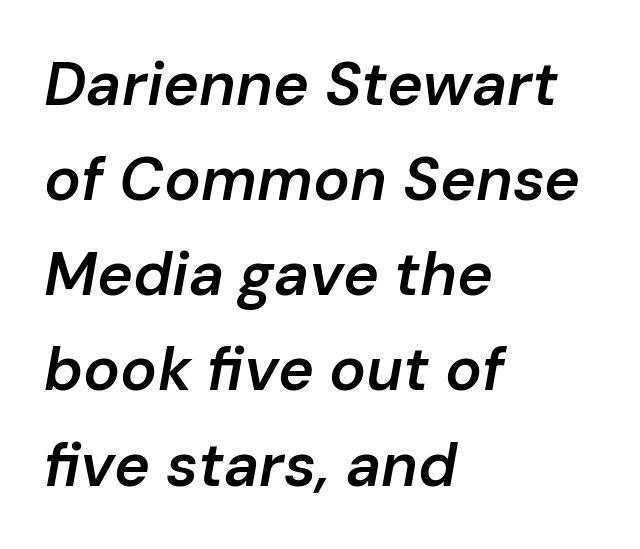
{"italic": "yes", "lean": "right", "slant_degrees": 10, "bold": "semi", "weight": "semibold", "width": "normal", "stroke_contrast": "low", "x_height": "medium", "monospaced": "no", "underline": "no", "align": "left", "line_spacing": "normal", "line_spacing_ratio": 1.56, "letter_spacing": "normal", "letter_spacing_em": 0.0, "glyph_px": 61}
